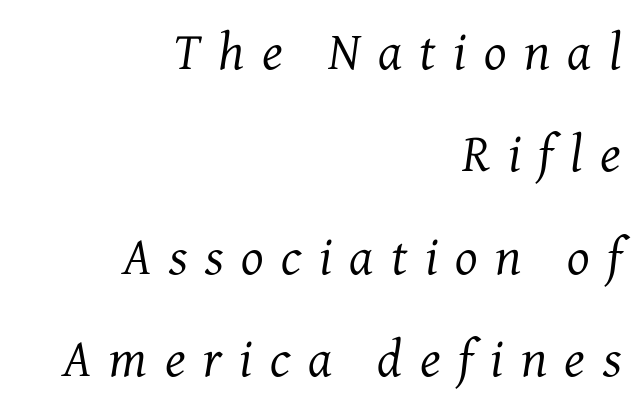
Q: Is the text bold? A: No.
Q: Is the text italic (slanted)? A: Yes, it leans right by about 7 degrees.
Q: Is the typeface a serif or a sans-serif typeface? A: Serif.
Q: Is the text underlined? A: No.
Q: How is the paragraph aligned? A: Right-aligned.
Q: Is the spacing between letters normal or unusually wide? A: Unusually wide.
Q: Is the spacing between lines tight, normal or loose? A: Loose.
Q: Width (condensed, normal, or wide)? A: Normal.
Q: Stroke contrast? A: Medium.
Q: x-height? A: Medium.
Q: Monospaced? A: No.
